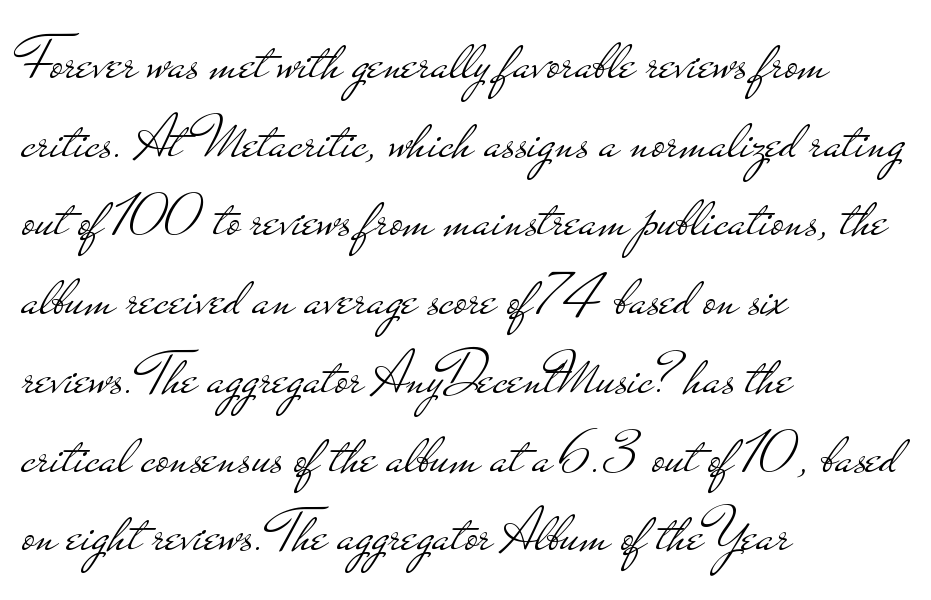
Q: Is the text bold? A: No.
Q: Is the text italic (slanted)? A: Yes.
Q: Is the typeface a serif or a sans-serif typeface? A: Sans-serif.
Q: Is the text underlined? A: No.
Q: How is the paragraph aligned? A: Left-aligned.
Q: Is the spacing between letters normal or unusually wide? A: Normal.
Q: Is the spacing between lines tight, normal or loose? A: Normal.
Q: Width (condensed, normal, or wide)? A: Wide.
Q: Stroke contrast? A: Low.
Q: x-height? A: Small.
Q: Monospaced? A: No.
